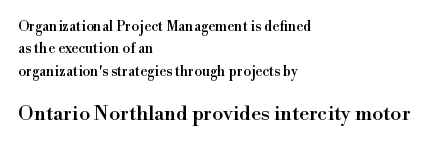
The passage shown begins with its smaller block and ends with its larger one. The line texture is even and compact thanks to regular tracking. Lines of text with bare space underneath. This sample is left-justified, so line endings fall wherever the words run out. Honestly, the row spacing looks completely unremarkable. The type sits square on the baseline with zero lean.
